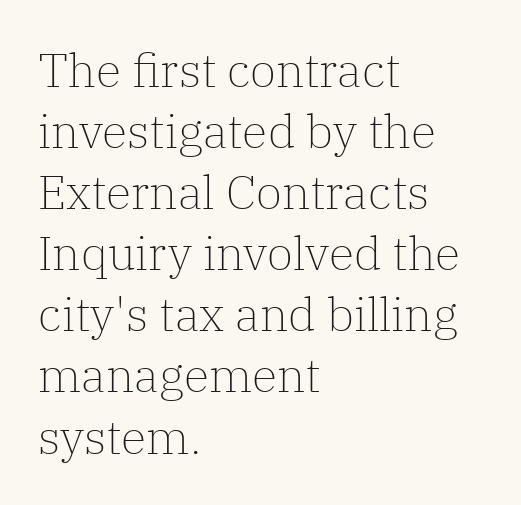
The image shows 47 px light serif type, upright; set left-aligned, normal line spacing (1.3x), normal letter spacing, not underlined; low stroke contrast and a medium x-height.
